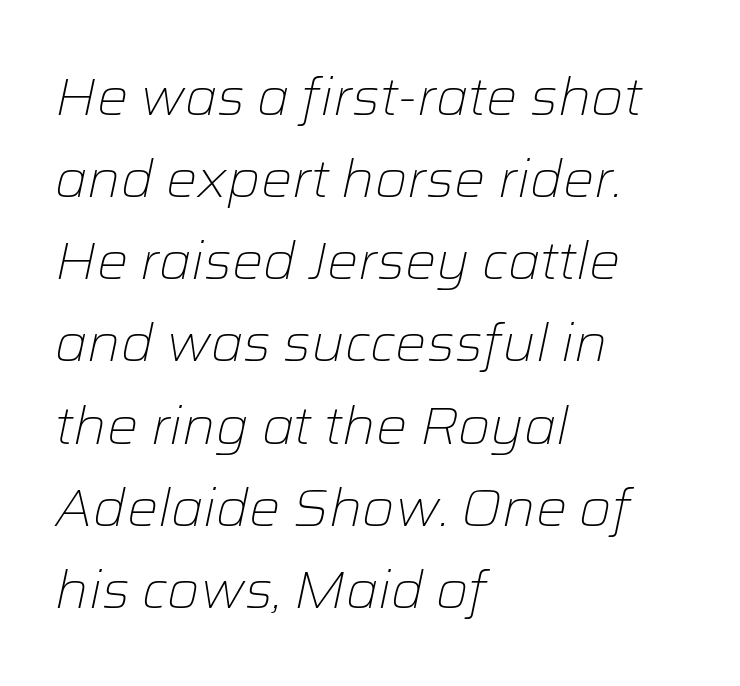
Q: Is the text bold? A: No.
Q: Is the text italic (slanted)? A: Yes, it leans right by about 12 degrees.
Q: Is the text underlined? A: No.
Q: How is the paragraph aligned? A: Left-aligned.
Q: Is the spacing between letters normal or unusually wide? A: Normal.
Q: Is the spacing between lines tight, normal or loose? A: Normal.
Q: Width (condensed, normal, or wide)? A: Normal.
Q: Stroke contrast? A: Low.
Q: x-height? A: Medium.
Q: Monospaced? A: No.
